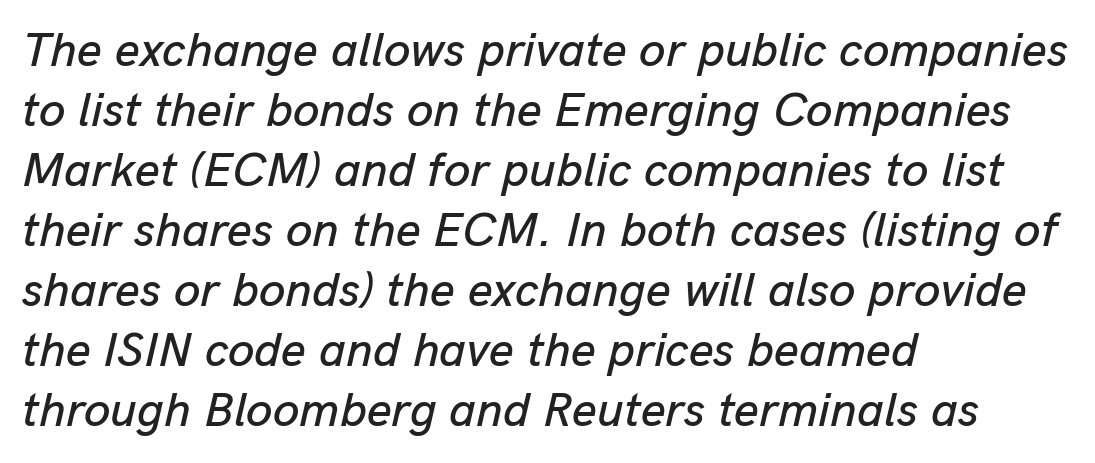
What stands out about the letter spacing? Nothing — it is the standard amount. Every character sits at an angle, as italics do. The passage shown is typed in a proportional face where columns would drift. A student would call this left alignment; a typographer would say flush left, rag right. Summary of vertical rhythm: regular, with standard interline spacing.
